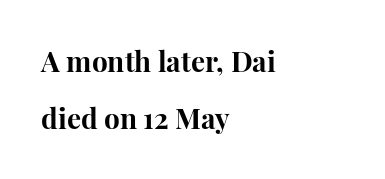
The image shows 28 px bold serif type, upright; set left-aligned, loose line spacing (2.05x), normal letter spacing, not underlined; high stroke contrast and a medium x-height.
